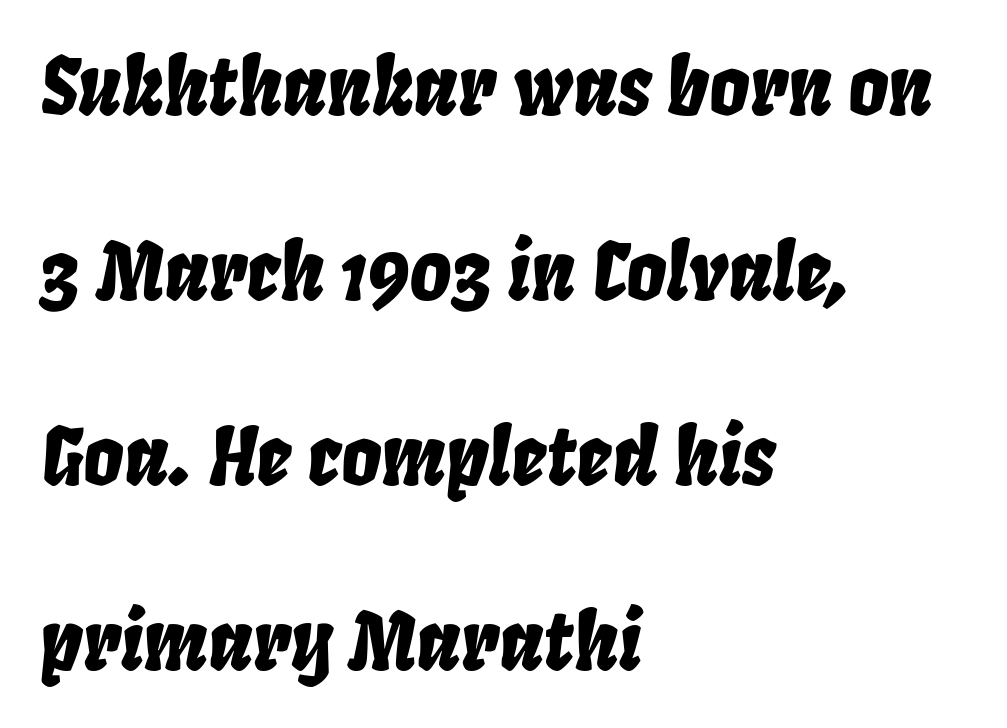
{"italic": "yes", "lean": "right", "slant_degrees": 8, "width": "condensed", "stroke_contrast": "low", "x_height": "large", "monospaced": "no", "underline": "no", "align": "left", "line_spacing": "loose", "line_spacing_ratio": 2.34, "letter_spacing": "normal", "letter_spacing_em": 0.0, "glyph_px": 79}
